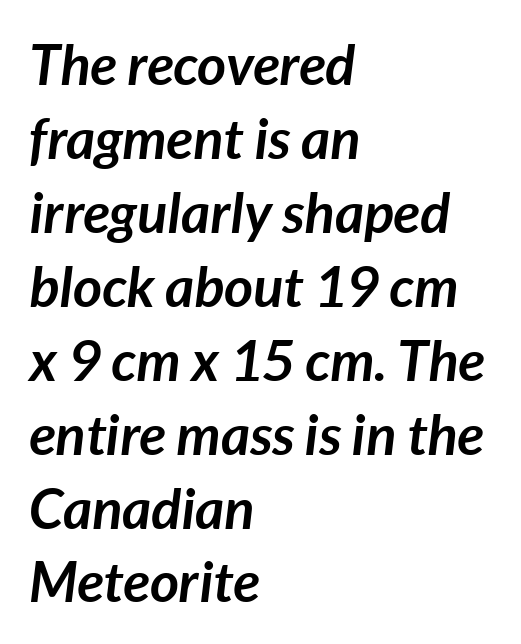
There is no visible air inserted between adjacent glyphs. Notice how the stems are inclined rather than vertical — that's the hallmark of italics. Quick note: underline off. The text block is weighted toward the left margin, trailing off unevenly rightward. Compared with an ordinary text face, these strokes are far heavier — a full bold. Leading: standard.
